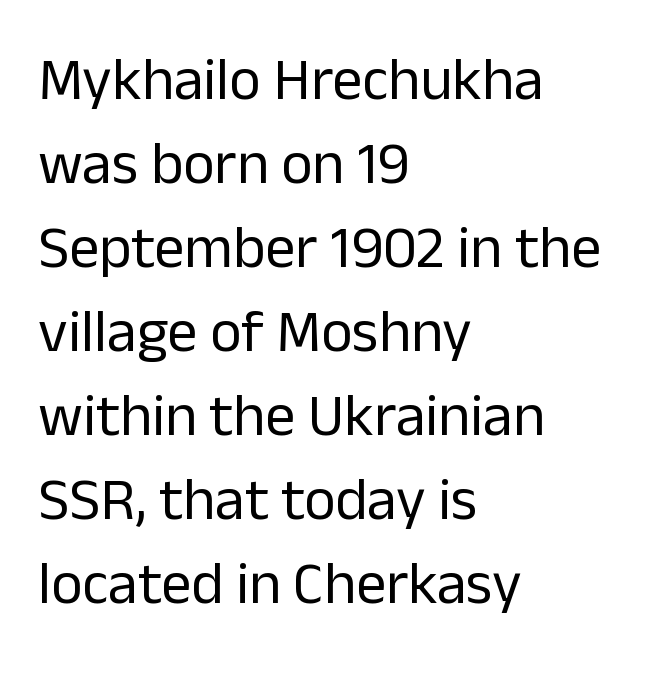
The image shows 60 px regular-weight sans-serif type, upright; set left-aligned, normal line spacing (1.4x), normal letter spacing, not underlined; low stroke contrast and a medium x-height.
